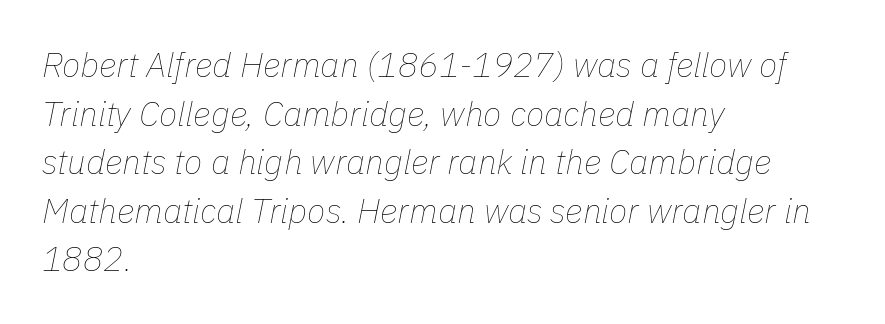
{"italic": "yes", "lean": "right", "slant_degrees": 11, "bold": "no", "weight": "thin", "width": "normal", "stroke_contrast": "low", "x_height": "medium", "monospaced": "no", "underline": "no", "align": "left", "line_spacing": "normal", "line_spacing_ratio": 1.43, "letter_spacing": "normal", "letter_spacing_em": 0.0, "glyph_px": 34}
